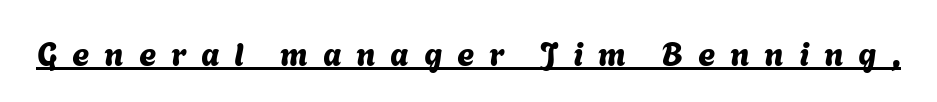
The string is rendered with underlining switched on. This sample uses a sans-serif face. In terms of letterspacing, this is a distinctly airy, spread setting. You could not count columns in this text — the font is proportionally spaced.
